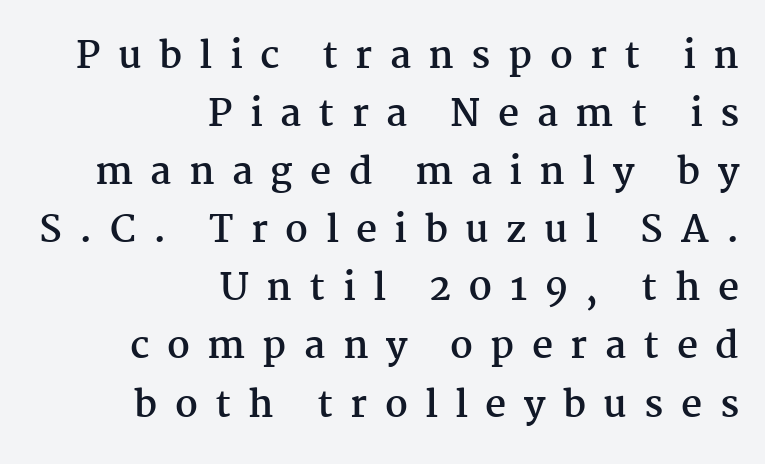
Q: Is the text bold? A: Yes.
Q: Is the text italic (slanted)? A: No, it is upright.
Q: Is the typeface a serif or a sans-serif typeface? A: Serif.
Q: Is the text underlined? A: No.
Q: How is the paragraph aligned? A: Right-aligned.
Q: Is the spacing between letters normal or unusually wide? A: Unusually wide.
Q: Is the spacing between lines tight, normal or loose? A: Normal.
Q: Width (condensed, normal, or wide)? A: Normal.
Q: Stroke contrast? A: Medium.
Q: x-height? A: Medium.
Q: Monospaced? A: No.
